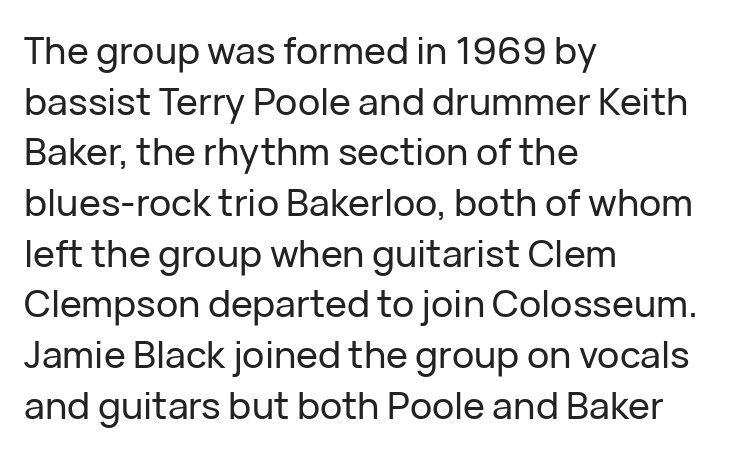
Descender tails drop into unmarked territory. If you drew a ruler down the left edge, every line would touch it. You could not count columns in this text — the font is proportionally spaced. The letters stand upright; this is a roman face.
